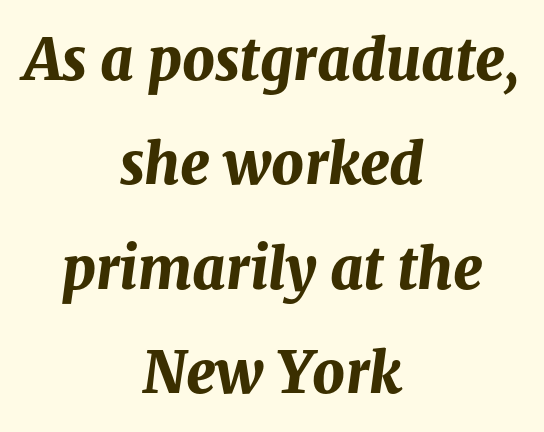
{"italic": "yes", "lean": "right", "slant_degrees": 8, "bold": "yes", "weight": "bold", "width": "normal", "stroke_contrast": "medium", "x_height": "medium", "monospaced": "no", "underline": "no", "align": "center", "line_spacing_ratio": 1.83, "letter_spacing": "normal", "letter_spacing_em": 0.0, "glyph_px": 57}
